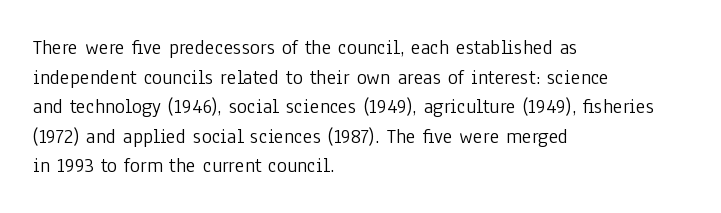
Q: Is the text bold? A: No.
Q: Is the text italic (slanted)? A: No, it is upright.
Q: Is the text underlined? A: No.
Q: How is the paragraph aligned? A: Left-aligned.
Q: Is the spacing between letters normal or unusually wide? A: Normal.
Q: Is the spacing between lines tight, normal or loose? A: Normal.
